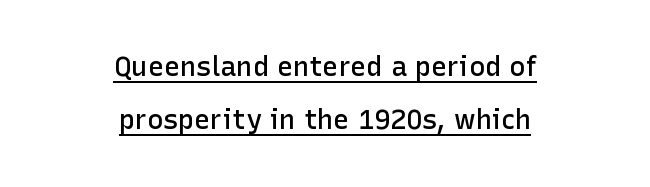
{"italic": "no", "bold": "semi", "underline": "yes", "align": "center", "line_spacing": "loose", "line_spacing_ratio": 1.98, "letter_spacing": "normal", "letter_spacing_em": 0.0, "glyph_px": 27}
